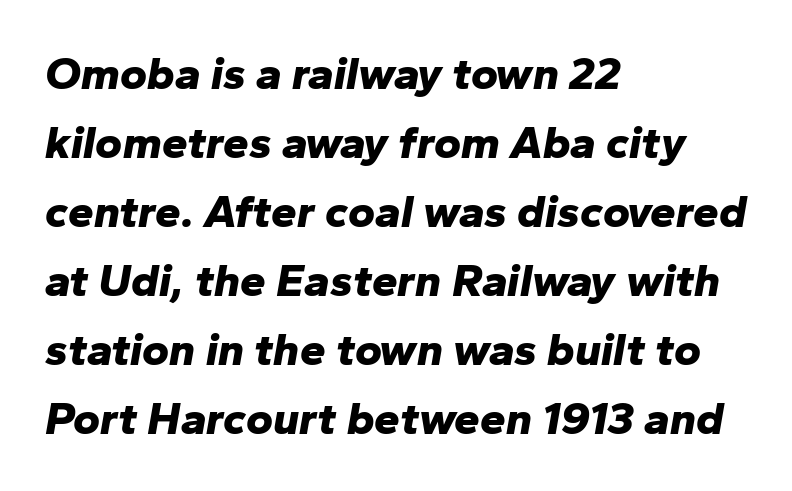
Each glyph is drawn with heavy, bold strokes. In CSS terms this would be text-align: left. This is oblique type, the kind used for emphasis or titles. The strip under each line holds only bare page. Students, observe: this is what conventionally led text looks like. You could call the tracking neutral — neither tight nor loose.
